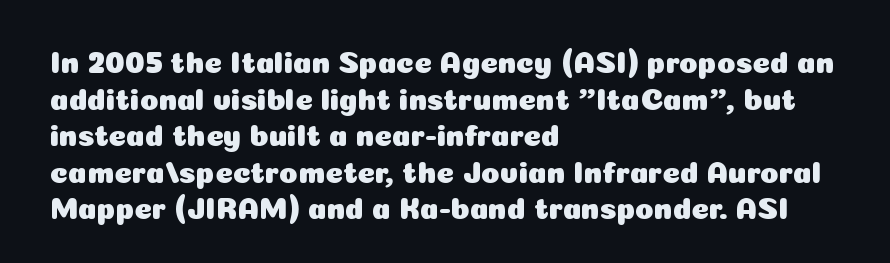
The image shows 30 px sans-serif type, upright; set left-aligned, line spacing 1.22x, normal letter spacing, not underlined; low stroke contrast and a medium x-height.
